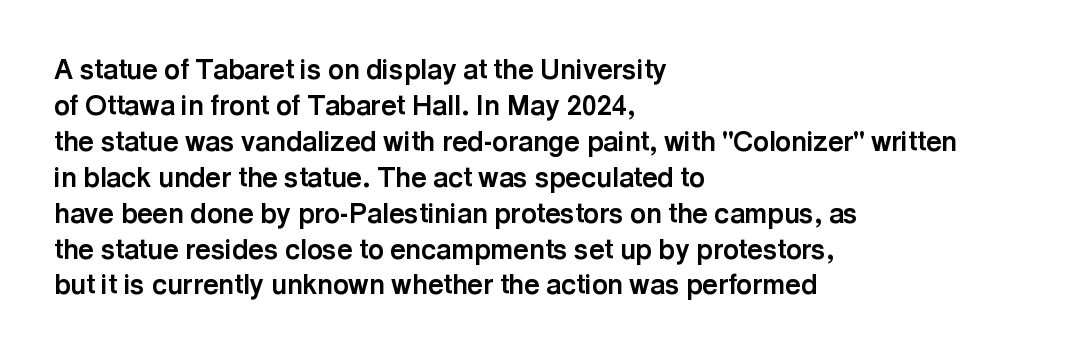
Is there much room between lines? A standard amount, neither cramped nor airy. This rendering features lettering with no underline. The typography opts for an upright posture over an oblique one. Standard letterfit; no display-style spreading of the glyphs. Line starts are locked; line ends wander. Heavy-handed strokes throughout: this text is bold.
